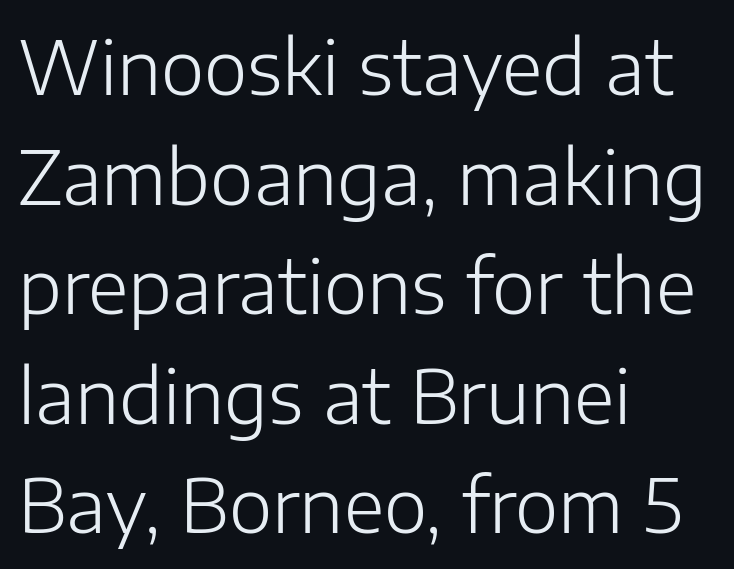
Q: Is the text bold? A: No.
Q: Is the text italic (slanted)? A: No, it is upright.
Q: Is the typeface a serif or a sans-serif typeface? A: Sans-serif.
Q: Is the text underlined? A: No.
Q: How is the paragraph aligned? A: Left-aligned.
Q: Is the spacing between letters normal or unusually wide? A: Normal.
Q: Is the spacing between lines tight, normal or loose? A: Normal.
Q: Width (condensed, normal, or wide)? A: Normal.
Q: Stroke contrast? A: Low.
Q: x-height? A: Medium.
Q: Monospaced? A: No.
